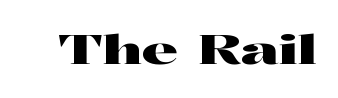
Q: Is the text italic (slanted)? A: No, it is upright.
Q: Is the typeface a serif or a sans-serif typeface? A: Serif.
Q: Is the text underlined? A: No.
Q: Is the spacing between letters normal or unusually wide? A: Normal.
Q: Width (condensed, normal, or wide)? A: Wide.
Q: Stroke contrast? A: High.
Q: x-height? A: Medium.
Q: Monospaced? A: No.
